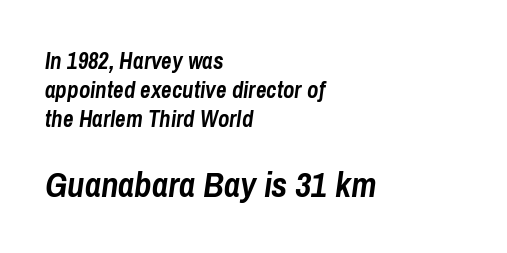
The sample has been set heavy, in full bold. The axis of the letterforms is tilted away from vertical. Character widths vary here, with narrow letters taking less room than wide ones. Underlining? Definitely not there. In CSS terms this would be text-align: left. A normal amount of white space separates one row of letters from the next.
